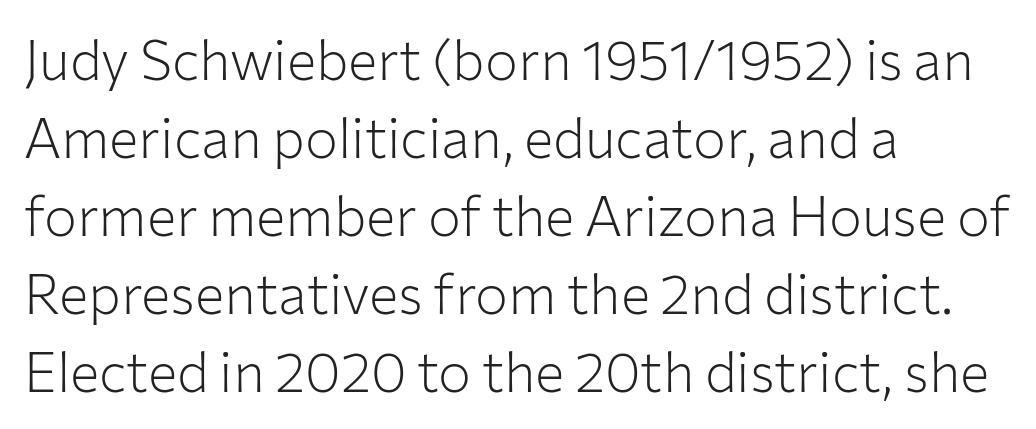
{"serif": "no", "italic": "no", "bold": "no", "weight": "light", "width": "normal", "stroke_contrast": "low", "x_height": "medium", "monospaced": "no", "underline": "no", "align": "left", "line_spacing": "normal", "line_spacing_ratio": 1.42, "letter_spacing": "normal", "letter_spacing_em": 0.0, "glyph_px": 55}
